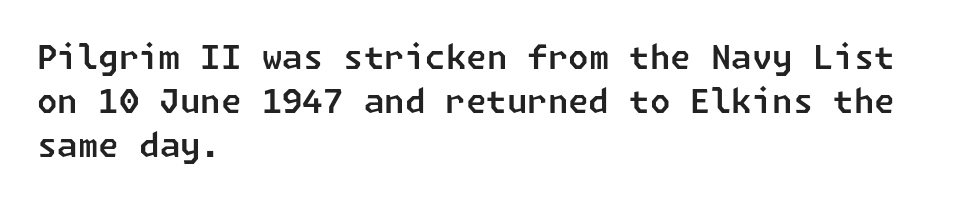
Q: Is the typeface a serif or a sans-serif typeface? A: Sans-serif.
Q: Is the text underlined? A: No.
Q: How is the paragraph aligned? A: Left-aligned.
Q: Is the spacing between letters normal or unusually wide? A: Normal.
Q: Is the spacing between lines tight, normal or loose? A: Normal.
Q: Width (condensed, normal, or wide)? A: Normal.
Q: Stroke contrast? A: Low.
Q: x-height? A: Medium.
